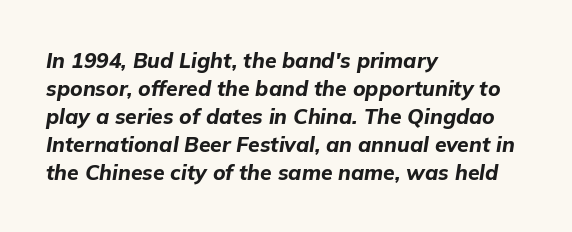
Notice how descenders clear the ascenders below comfortably — that's standard leading. The text block is weighted toward the left margin, trailing off unevenly rightward. A typesetter would call this zero additional tracking. The foot of each line stays bare and open. As a designer I'd log this as weight 700, bold. Slant detected: the letters are inclined.
